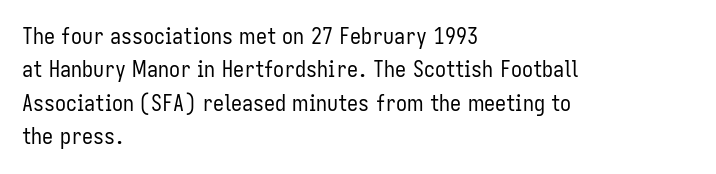
Q: Is the text bold? A: No.
Q: Is the text italic (slanted)? A: No, it is upright.
Q: Is the text underlined? A: No.
Q: How is the paragraph aligned? A: Left-aligned.
Q: Is the spacing between letters normal or unusually wide? A: Normal.
Q: Is the spacing between lines tight, normal or loose? A: Normal.
